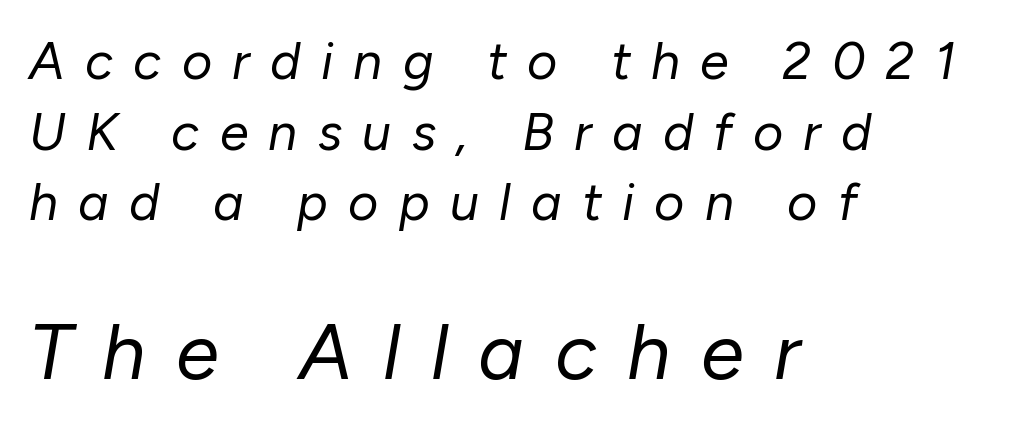
The image shows 78 px regular-weight type, italic (leaning right); set left-aligned, normal line spacing (1.36x), unusually wide letter spacing (+0.39 em), not underlined; the second (bottom) block is 1.5x larger; low stroke contrast and a medium x-height.
